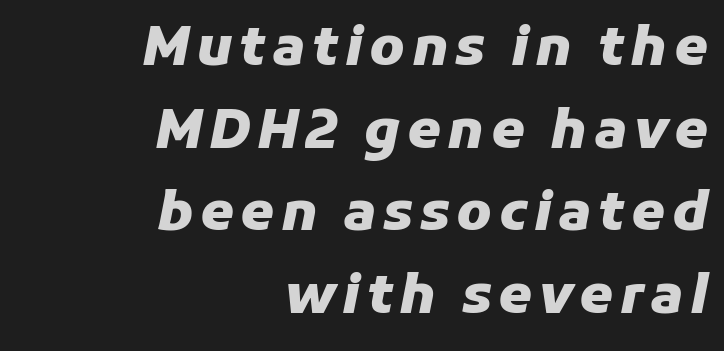
{"italic": "yes", "lean": "right", "slant_degrees": 11, "bold": "yes", "weight": "heavy", "width": "normal", "stroke_contrast": "low", "x_height": "medium", "monospaced": "no", "underline": "no", "align": "right", "line_spacing": "normal", "line_spacing_ratio": 1.53, "glyph_px": 54}
